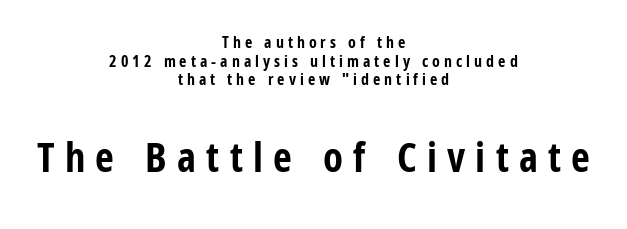
Q: Is the text bold? A: Yes.
Q: Is the text italic (slanted)? A: No, it is upright.
Q: Is the typeface a serif or a sans-serif typeface? A: Sans-serif.
Q: Is the text underlined? A: No.
Q: How is the paragraph aligned? A: Centered.
Q: Is the spacing between letters normal or unusually wide? A: Unusually wide.
Q: Which block of text is set in a larger size, the first (top) or the second (bottom)? A: The second (bottom) one.
Q: Width (condensed, normal, or wide)? A: Condensed.
Q: Stroke contrast? A: Low.
Q: x-height? A: Medium.
Q: Monospaced? A: No.
